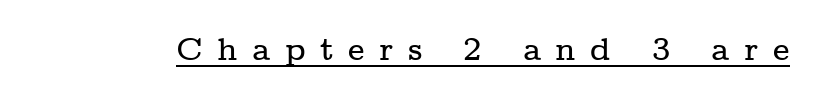
The image shows 32 px wide serif type, upright; set unusually wide letter spacing (+0.45 em), underlined; low stroke contrast and a medium x-height.
